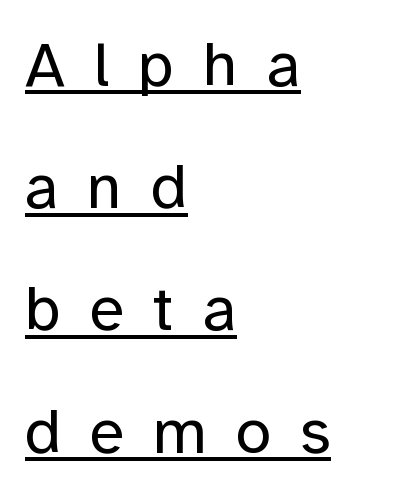
The image shows 64 px regular-weight sans-serif type, upright; set left-aligned, loose line spacing (1.91x), unusually wide letter spacing (+0.45 em), underlined; low stroke contrast and a medium x-height.
